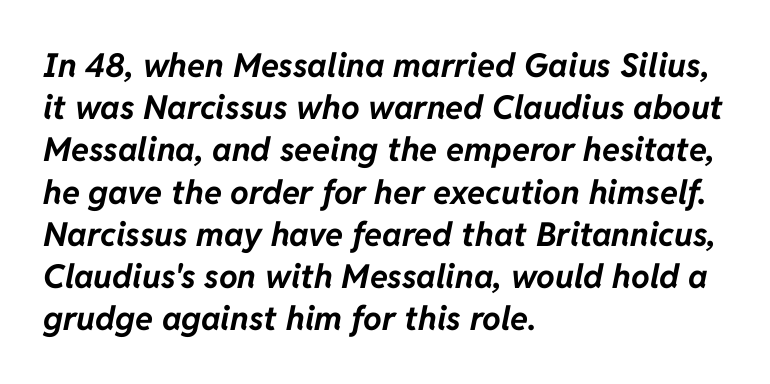
The image shows 33 px bold type, italic (leaning right); set left-aligned, normal line spacing (1.28x), normal letter spacing, not underlined; low stroke contrast and a medium x-height.
